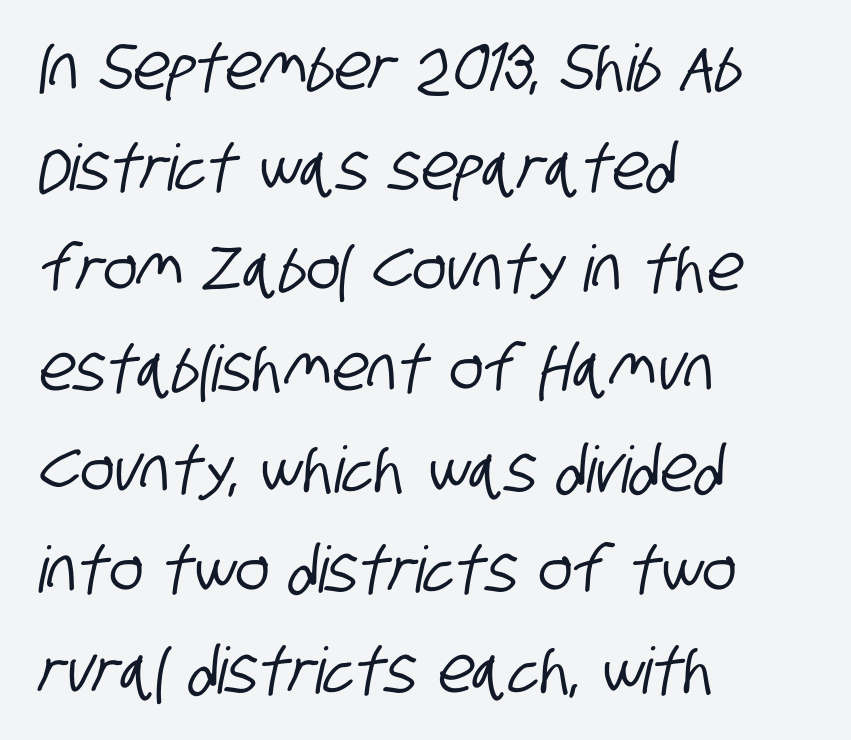
Each line starts at the same left margin while the right side varies. The vertical gap from one line to the next is medium. Default kerning and tracking; the words read as compact shapes. Underlining? Definitely not there. The font family rendered here belongs to the sans-serif group.
